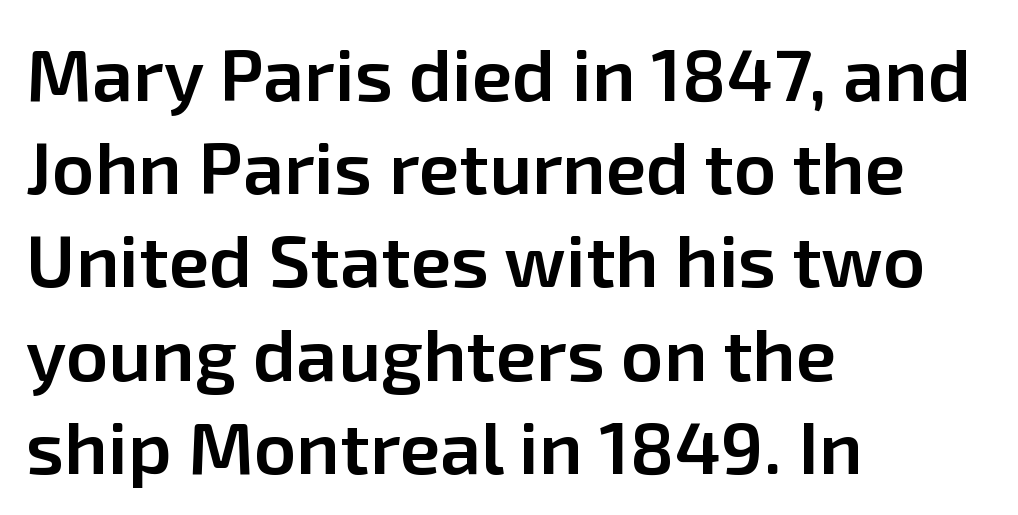
The block of text has a typical density, with ordinary space between rows. Looks like regular typesetting: each glyph gets only the width it needs. Tall strokes in this sample are plumb rather than angled. Caption: standard tracking, unaltered.
